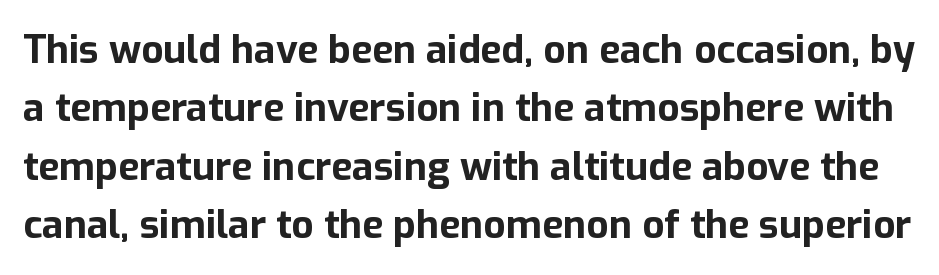
Q: Is the text bold? A: Yes.
Q: Is the text italic (slanted)? A: No, it is upright.
Q: Is the typeface a serif or a sans-serif typeface? A: Sans-serif.
Q: Is the text underlined? A: No.
Q: Is the spacing between letters normal or unusually wide? A: Normal.
Q: Is the spacing between lines tight, normal or loose? A: Normal.
Q: Width (condensed, normal, or wide)? A: Normal.
Q: Stroke contrast? A: Low.
Q: x-height? A: Medium.
Q: Monospaced? A: No.
